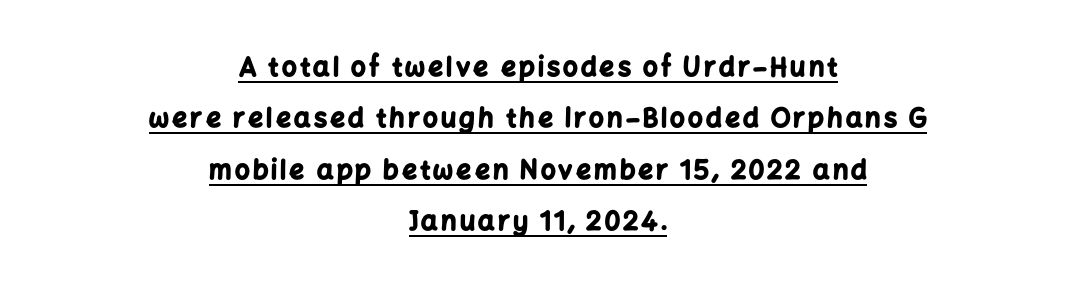
Q: Is the text bold? A: Yes.
Q: Is the text italic (slanted)? A: No, it is upright.
Q: Is the text underlined? A: Yes.
Q: How is the paragraph aligned? A: Centered.
Q: Is the spacing between lines tight, normal or loose? A: Loose.
